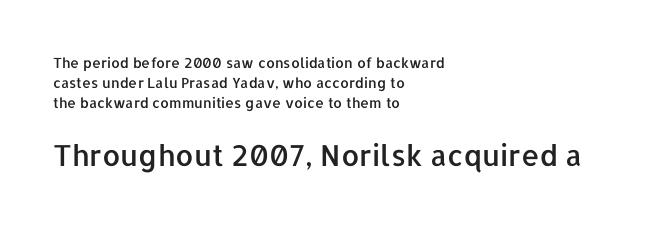
The image shows 29 px sans-serif type, upright; set left-aligned, normal line spacing (1.42x), normal letter spacing, not underlined; the second (bottom) block is 2.07x larger; low stroke contrast and a medium x-height.
